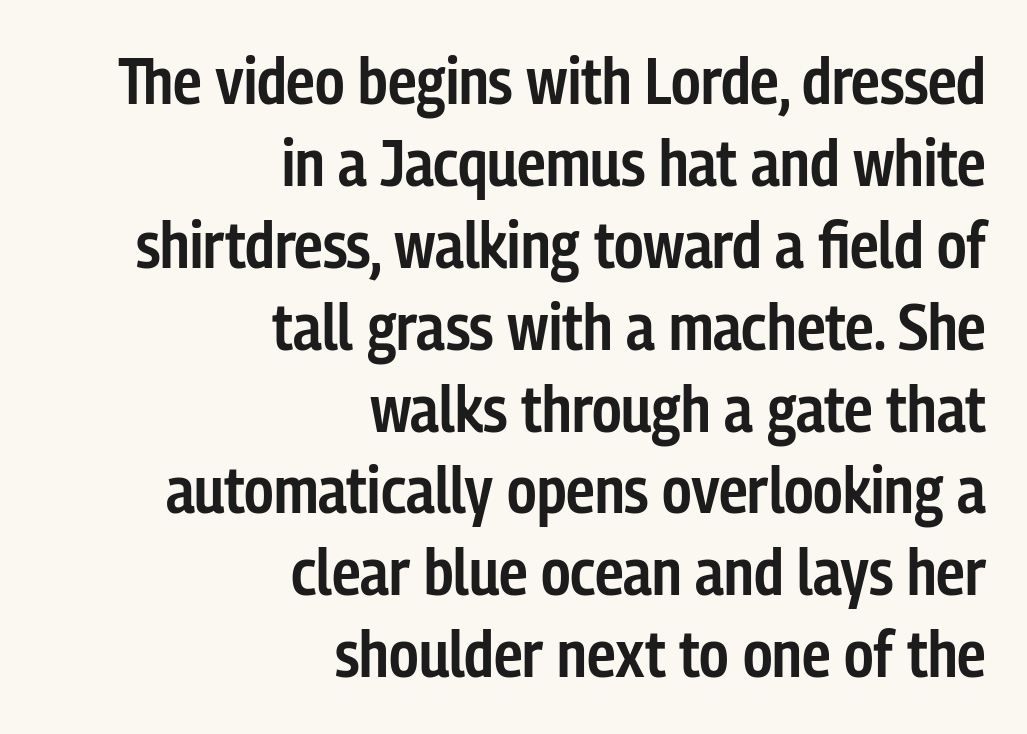
Every row of glyphs terminates at an identical x-position on the right. Honestly, the letter spacing is just normal — you wouldn't notice it. Rule under the text: the space is simply empty. The typesetting leans somewhat heavy: a semibold. The characters display no serif detailing; their extremities are plain. These lines are rendered in a variable-pitch font.
